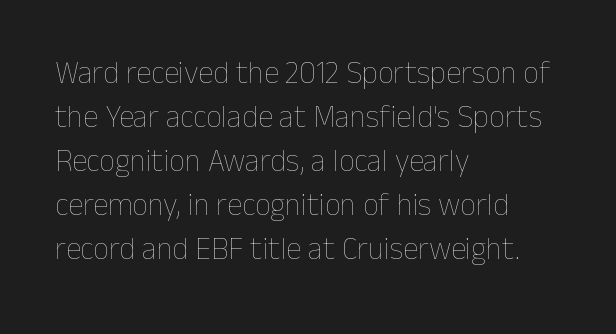
{"italic": "no", "bold": "no", "weight": "thin", "width": "normal", "stroke_contrast": "low", "x_height": "medium", "monospaced": "no", "underline": "no", "align": "left", "line_spacing": "normal", "line_spacing_ratio": 1.42, "letter_spacing": "normal", "letter_spacing_em": 0.0, "glyph_px": 31}
